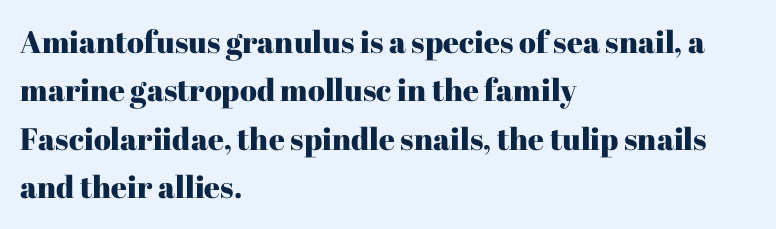
Q: Is the text italic (slanted)? A: No, it is upright.
Q: Is the typeface a serif or a sans-serif typeface? A: Serif.
Q: Is the text underlined? A: No.
Q: How is the paragraph aligned? A: Left-aligned.
Q: Is the spacing between letters normal or unusually wide? A: Normal.
Q: Is the spacing between lines tight, normal or loose? A: Normal.
Q: Width (condensed, normal, or wide)? A: Normal.
Q: Stroke contrast? A: High.
Q: x-height? A: Medium.
Q: Monospaced? A: No.
